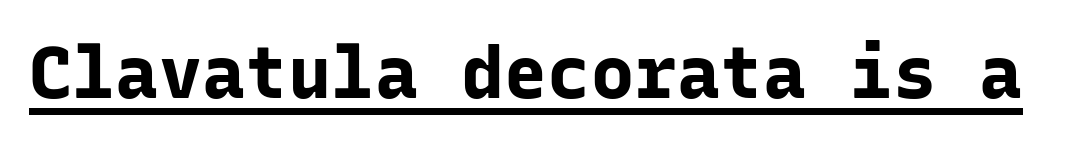
The image shows 72 px bold sans-serif type, upright, monospaced; set normal letter spacing, underlined; low stroke contrast and a medium x-height.
